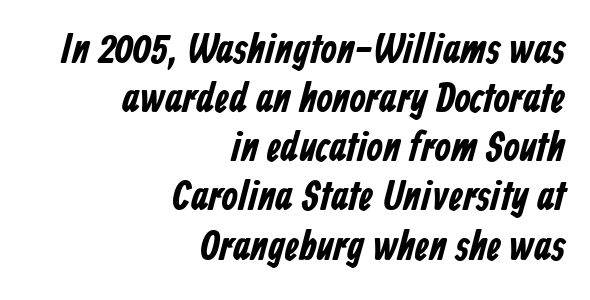
In CSS terms this would be text-align: right. You can tell from the bare stems that sans-serif type was used. Note the varied advance widths — an 'i' is clearly narrower than an 'm'. The space beneath each line is pristine and unruled. Heft: maximum for text — a bold. Look at the tracking — it's just the regular setting, nothing added.
